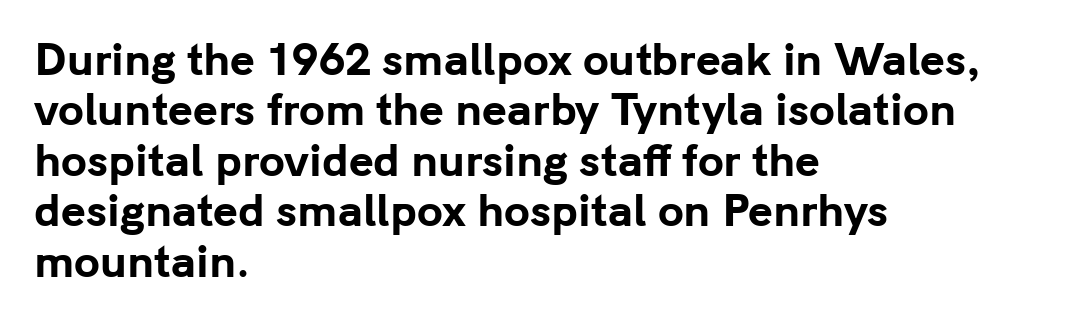
Q: Is the text bold? A: Yes.
Q: Is the text italic (slanted)? A: No, it is upright.
Q: Is the typeface a serif or a sans-serif typeface? A: Sans-serif.
Q: Is the text underlined? A: No.
Q: How is the paragraph aligned? A: Left-aligned.
Q: Is the spacing between letters normal or unusually wide? A: Normal.
Q: Width (condensed, normal, or wide)? A: Normal.
Q: Stroke contrast? A: Low.
Q: x-height? A: Medium.
Q: Monospaced? A: No.
